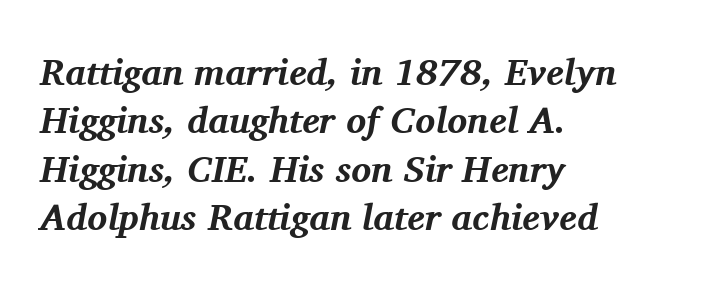
Stroke terminals: seriffed. What's the leading like? Ordinary, nothing unusual. Here the glyphs are tracked normally, forming tight word shapes. Plenty of ink on the page — the face is bold. Plain, unruled lines of type.
